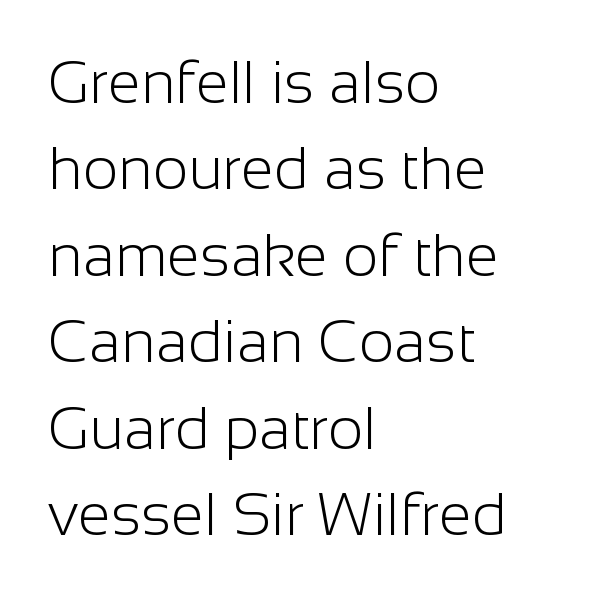
The image shows 60 px light sans-serif type, upright; set left-aligned, normal line spacing (1.44x), normal letter spacing, not underlined; low stroke contrast and a medium x-height.
